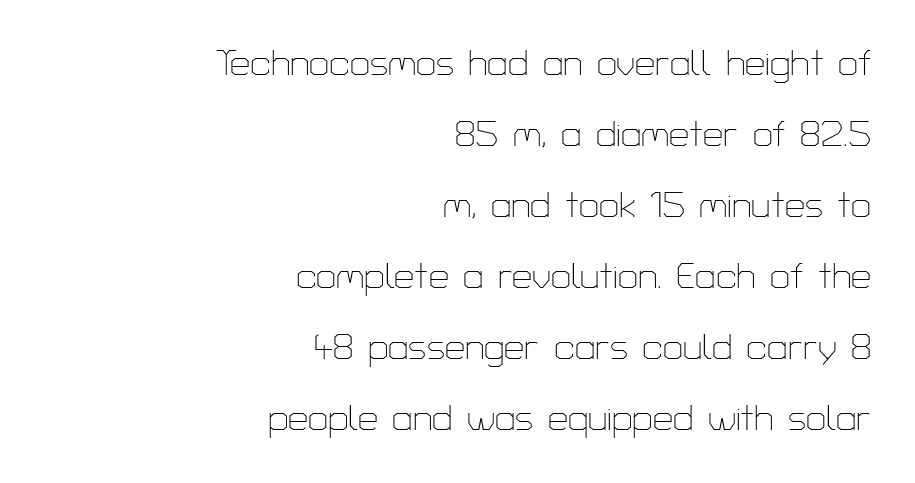
Q: Is the text bold? A: No.
Q: Is the text italic (slanted)? A: No, it is upright.
Q: Is the typeface a serif or a sans-serif typeface? A: Sans-serif.
Q: Is the text underlined? A: No.
Q: How is the paragraph aligned? A: Right-aligned.
Q: Is the spacing between letters normal or unusually wide? A: Normal.
Q: Is the spacing between lines tight, normal or loose? A: Loose.
Q: Width (condensed, normal, or wide)? A: Normal.
Q: Stroke contrast? A: Low.
Q: x-height? A: Medium.
Q: Monospaced? A: No.
